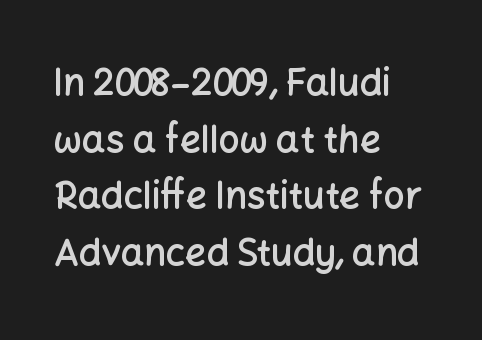
The image shows 37 px semibold sans-serif type, upright; set left-aligned, normal line spacing (1.53x), normal letter spacing, not underlined; low stroke contrast and a medium x-height.
